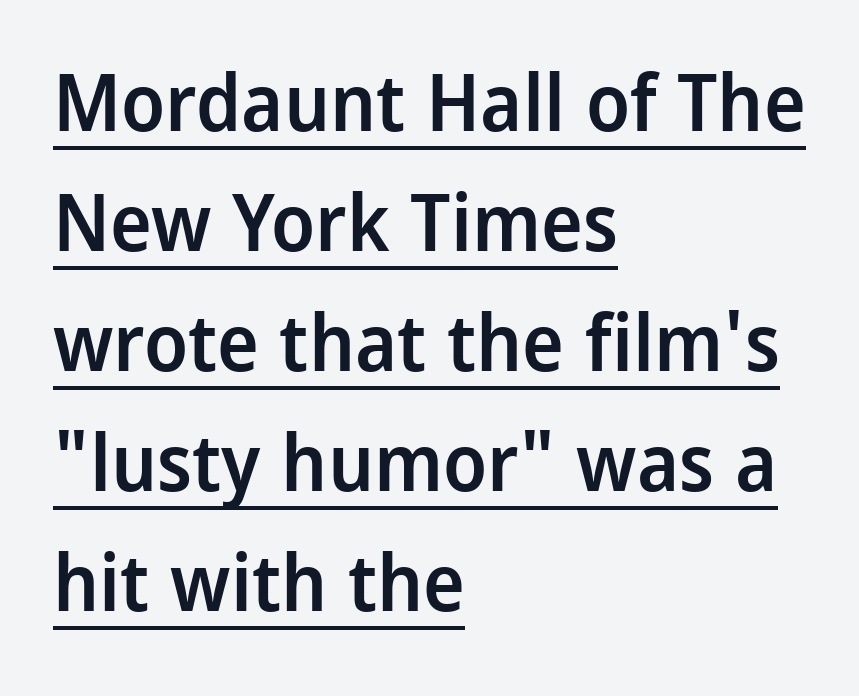
Does the lettering tilt? It doesn't — this is upright. What decoration does the sample have? An underline. Does the type have serifs? No, each stem ends abruptly. Leading: standard.
